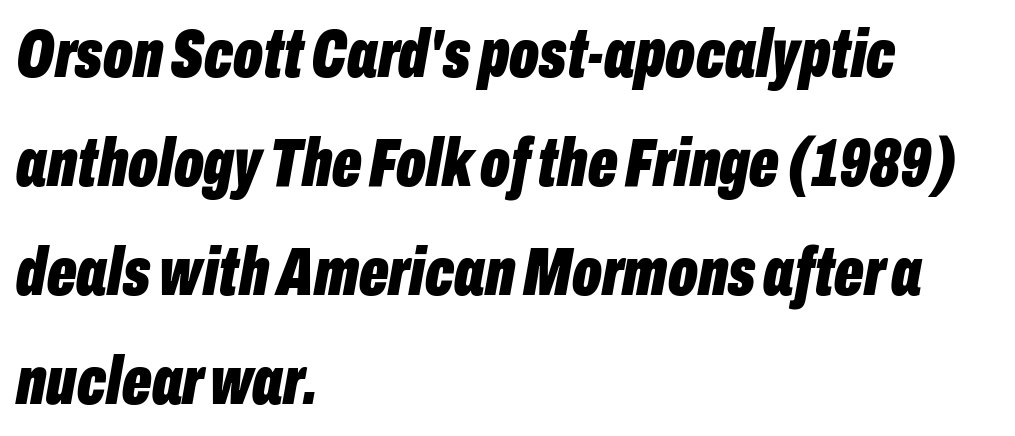
Q: Is the text bold? A: Yes.
Q: Is the text italic (slanted)? A: Yes, it leans right by about 10 degrees.
Q: Is the text underlined? A: No.
Q: How is the paragraph aligned? A: Left-aligned.
Q: Is the spacing between letters normal or unusually wide? A: Normal.
Q: Is the spacing between lines tight, normal or loose? A: Normal.
Q: Width (condensed, normal, or wide)? A: Condensed.
Q: Stroke contrast? A: Low.
Q: x-height? A: Medium.
Q: Monospaced? A: No.
